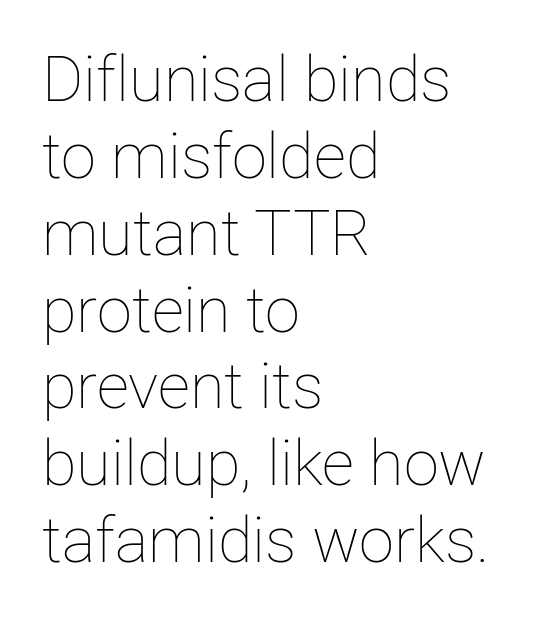
{"italic": "no", "bold": "no", "weight": "thin", "width": "normal", "stroke_contrast": "low", "x_height": "medium", "monospaced": "no", "underline": "no", "align": "left", "line_spacing_ratio": 1.22, "letter_spacing": "normal", "letter_spacing_em": 0.0, "glyph_px": 63}
